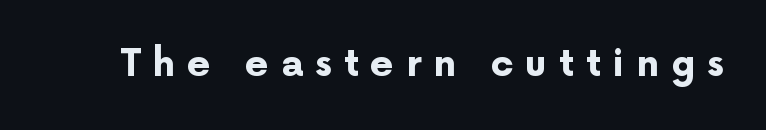
Q: Is the text bold? A: Yes.
Q: Is the text italic (slanted)? A: No, it is upright.
Q: Is the typeface a serif or a sans-serif typeface? A: Sans-serif.
Q: Is the text underlined? A: No.
Q: Is the spacing between letters normal or unusually wide? A: Unusually wide.
Q: Width (condensed, normal, or wide)? A: Normal.
Q: Stroke contrast? A: Low.
Q: x-height? A: Medium.
Q: Monospaced? A: No.
